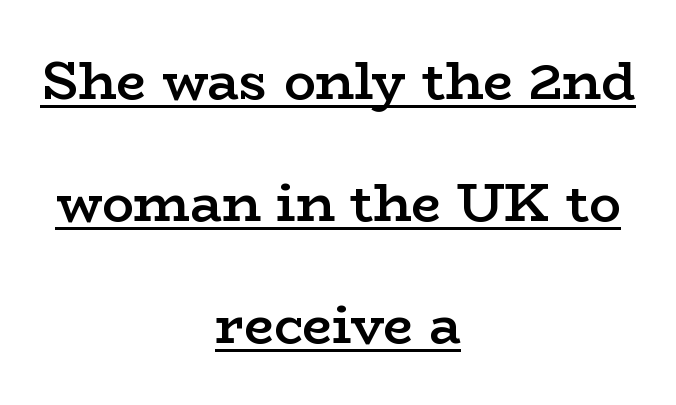
Q: Is the text bold? A: Semi-bold.
Q: Is the text italic (slanted)? A: No, it is upright.
Q: Is the typeface a serif or a sans-serif typeface? A: Serif.
Q: Is the text underlined? A: Yes.
Q: How is the paragraph aligned? A: Centered.
Q: Is the spacing between letters normal or unusually wide? A: Normal.
Q: Is the spacing between lines tight, normal or loose? A: Loose.
Q: Width (condensed, normal, or wide)? A: Wide.
Q: Stroke contrast? A: Low.
Q: x-height? A: Medium.
Q: Monospaced? A: No.
